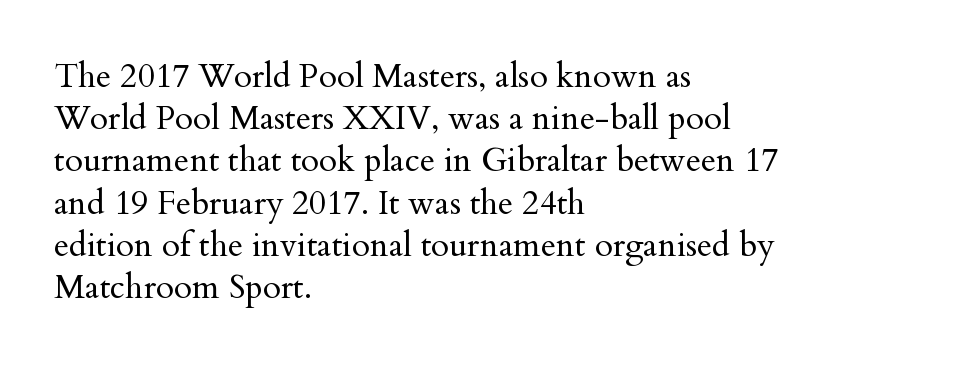
A light-to-regular cut is what we see here. Spacing verdict: proportional, widths tailored to each character. Nothing unusual about the tracking: characters are spaced as the font intends. Notice how the passage keeps a crisp vertical edge on the left only.
